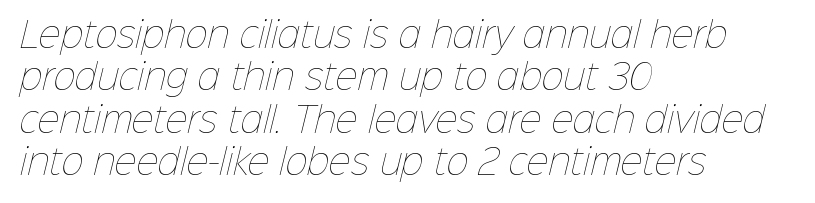
Q: Is the text bold? A: No.
Q: Is the text underlined? A: No.
Q: How is the paragraph aligned? A: Left-aligned.
Q: Is the spacing between letters normal or unusually wide? A: Normal.
Q: Is the spacing between lines tight, normal or loose? A: Normal.
Q: Width (condensed, normal, or wide)? A: Normal.
Q: Stroke contrast? A: Low.
Q: x-height? A: Medium.
Q: Monospaced? A: No.
